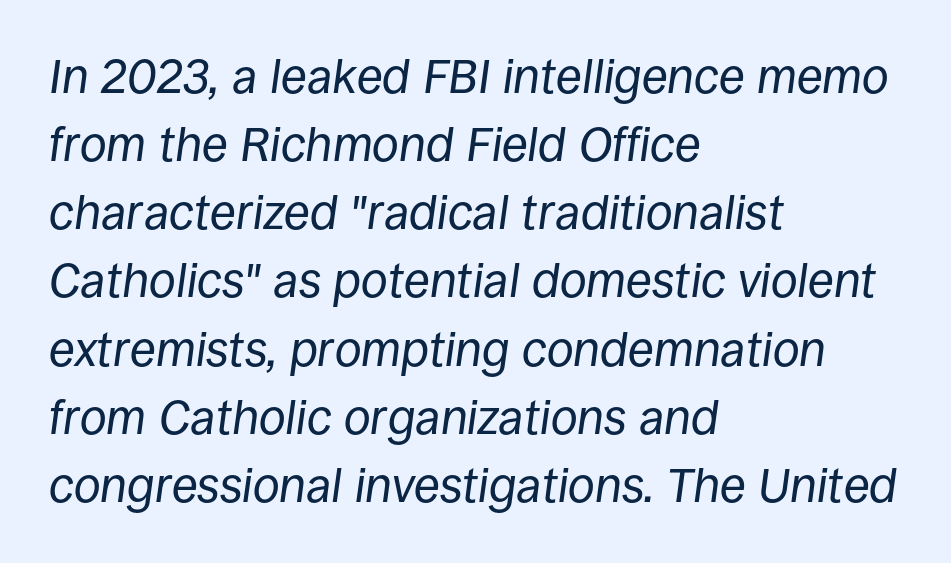
Q: Is the text bold? A: No.
Q: Is the text italic (slanted)? A: Yes, it leans right by about 8 degrees.
Q: Is the text underlined? A: No.
Q: How is the paragraph aligned? A: Left-aligned.
Q: Is the spacing between letters normal or unusually wide? A: Normal.
Q: Is the spacing between lines tight, normal or loose? A: Normal.
Q: Width (condensed, normal, or wide)? A: Normal.
Q: Stroke contrast? A: Low.
Q: x-height? A: Large.
Q: Monospaced? A: No.
